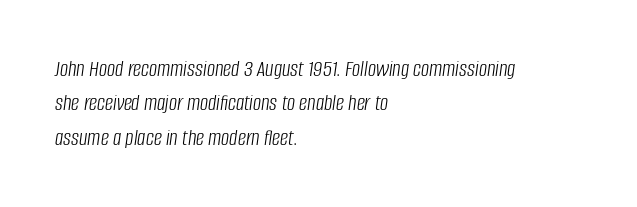
Q: Is the text bold? A: No.
Q: Is the text italic (slanted)? A: Yes, it leans right by about 8 degrees.
Q: Is the text underlined? A: No.
Q: How is the paragraph aligned? A: Left-aligned.
Q: Is the spacing between letters normal or unusually wide? A: Normal.
Q: Is the spacing between lines tight, normal or loose? A: Normal.
